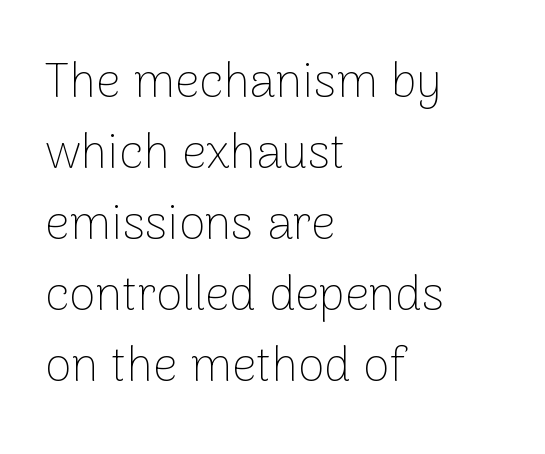
The image shows 48 px thin sans-serif type, upright; set left-aligned, normal line spacing (1.48x), normal letter spacing, not underlined; low stroke contrast and a medium x-height.
